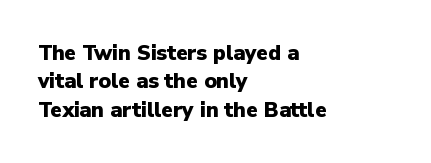
{"italic": "no", "bold": "yes", "underline": "no", "align": "left", "line_spacing": "normal", "line_spacing_ratio": 1.35, "letter_spacing": "normal", "letter_spacing_em": 0.0, "glyph_px": 21}
